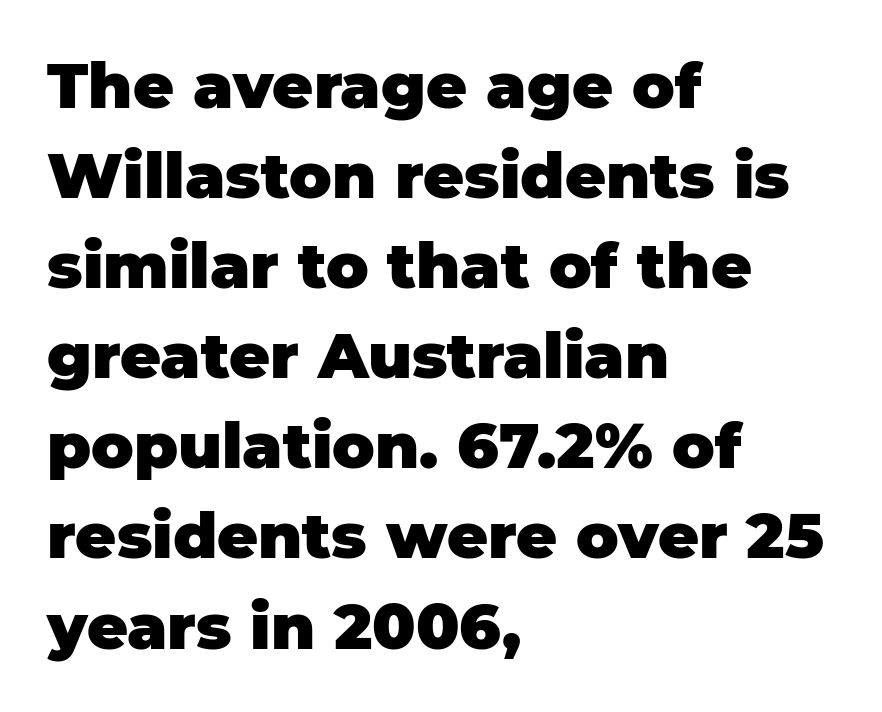
{"serif": "no", "italic": "no", "bold": "yes", "weight": "heavy", "width": "normal", "stroke_contrast": "low", "x_height": "large", "monospaced": "no", "underline": "no", "align": "left", "line_spacing": "normal", "line_spacing_ratio": 1.43, "letter_spacing": "normal", "letter_spacing_em": 0.0, "glyph_px": 63}
